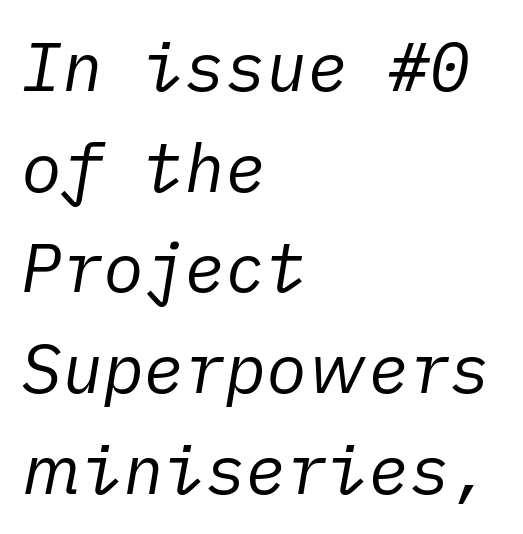
Bare-footed words on every line. Summary of weight: not heavy and not bold. This sample keeps an unexceptional amount of space between lines. Notice how the passage keeps a crisp vertical edge on the left only. Posture: slanted.
